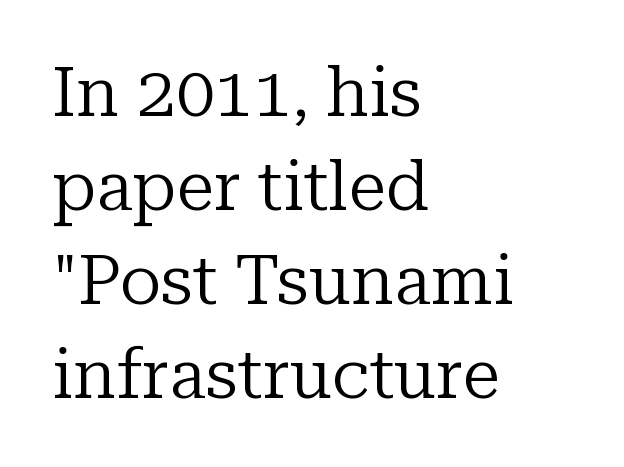
The image shows 69 px regular-weight serif type, upright; set left-aligned, normal line spacing (1.36x), normal letter spacing, not underlined; low stroke contrast and a medium x-height.
